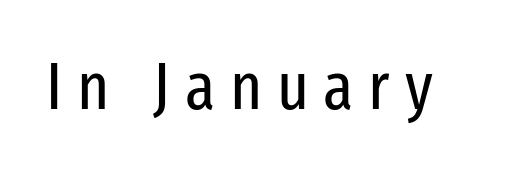
Stems here are at most as thick as an everyday book face. Looks like regular typesetting: each glyph gets only the width it needs. The string is rendered with underlining switched off. A typesetter would call this heavily tracked-out type.
